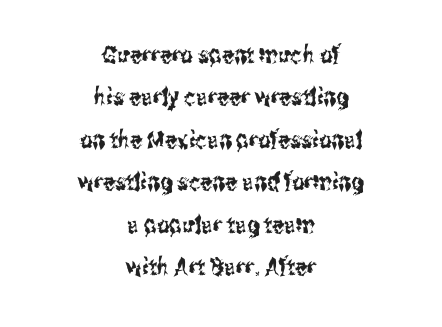
Q: Is the text italic (slanted)? A: No, it is upright.
Q: Is the text underlined? A: No.
Q: How is the paragraph aligned? A: Centered.
Q: Is the spacing between letters normal or unusually wide? A: Normal.
